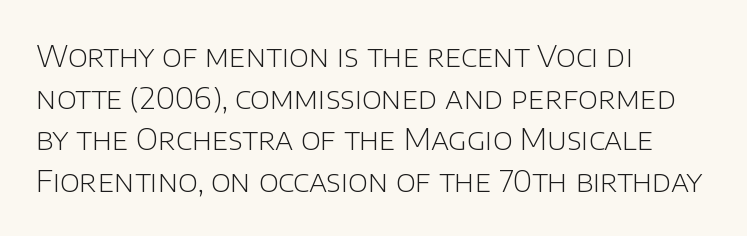
The image shows 30 px light sans-serif type, upright; set left-aligned, normal line spacing (1.39x), normal letter spacing, not underlined; low stroke contrast and a large x-height.
